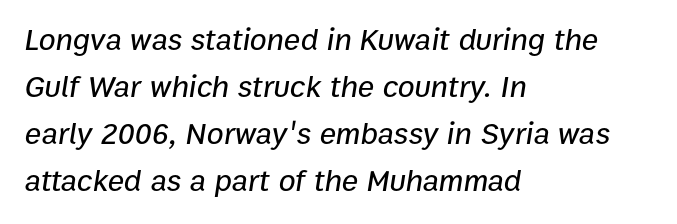
The image shows 31 px text type, italic (leaning right); set left-aligned, normal line spacing (1.52x), normal letter spacing, not underlined; low stroke contrast and a medium x-height.
